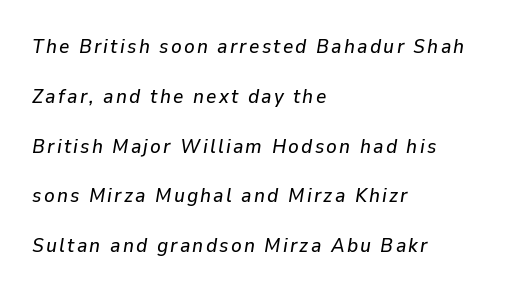
Q: Is the text italic (slanted)? A: Yes, it leans right by about 9 degrees.
Q: Is the text underlined? A: No.
Q: How is the paragraph aligned? A: Left-aligned.
Q: Is the spacing between lines tight, normal or loose? A: Loose.
